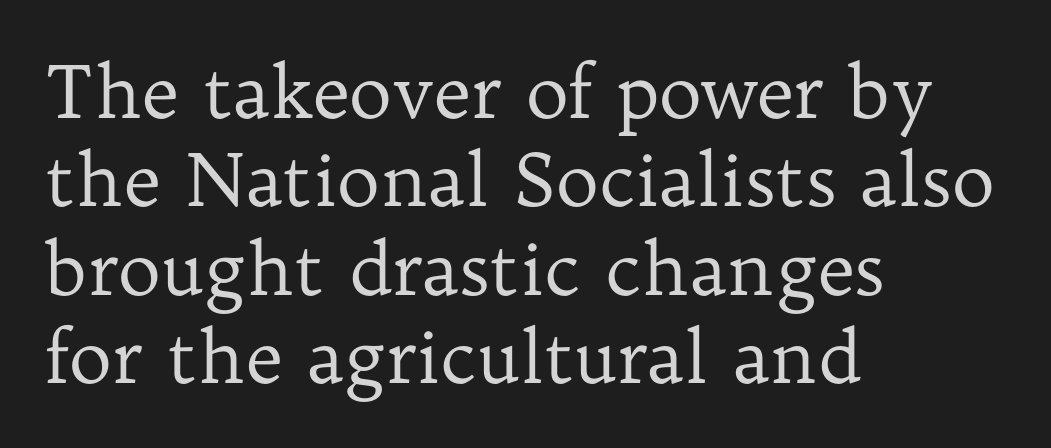
Q: Is the text bold? A: No.
Q: Is the text italic (slanted)? A: No, it is upright.
Q: Is the typeface a serif or a sans-serif typeface? A: Serif.
Q: Is the text underlined? A: No.
Q: How is the paragraph aligned? A: Left-aligned.
Q: Is the spacing between letters normal or unusually wide? A: Normal.
Q: Width (condensed, normal, or wide)? A: Normal.
Q: Stroke contrast? A: Low.
Q: x-height? A: Medium.
Q: Monospaced? A: No.
